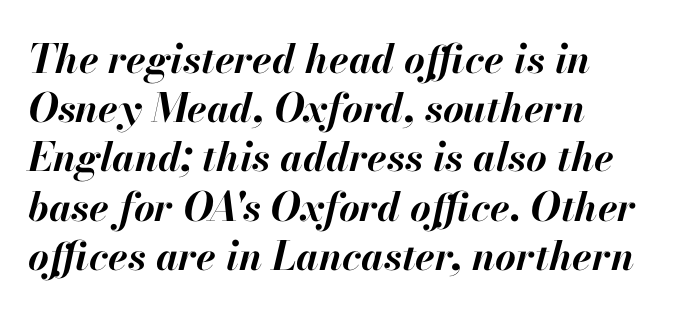
Q: Is the text bold? A: Yes.
Q: Is the text italic (slanted)? A: Yes, it leans right by about 13 degrees.
Q: Is the text underlined? A: No.
Q: How is the paragraph aligned? A: Left-aligned.
Q: Is the spacing between letters normal or unusually wide? A: Normal.
Q: Width (condensed, normal, or wide)? A: Normal.
Q: Stroke contrast? A: High.
Q: x-height? A: Small.
Q: Monospaced? A: No.
